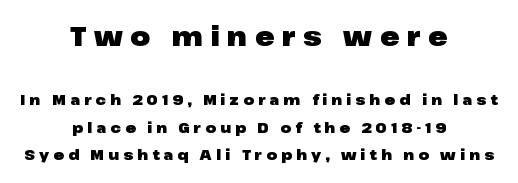
Quick note: interline space is abundant. One-word summary of the alignment: center. As a designer I'd log this as weight 700, bold. Characters remain perfectly vertical along every line.
